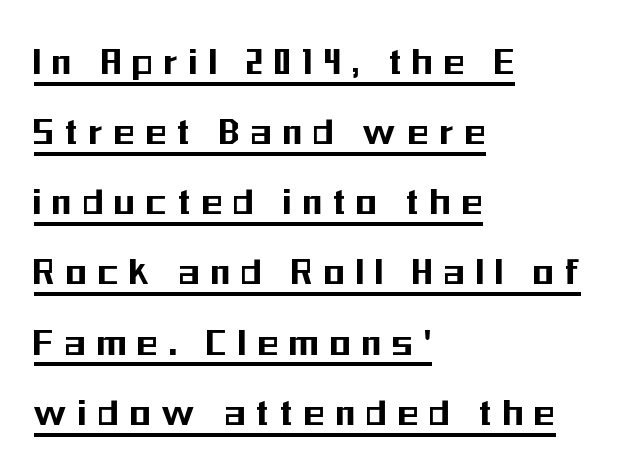
Each new line begins a customary step beneath the previous one. Serifs: no, the terminals of the letterforms are clean. Short note: letters widely spaced. Varying glyph widths throughout — classic text-font behaviour. The passage shown is underscored from start to finish. All the whitespace from short lines collects on the right.
